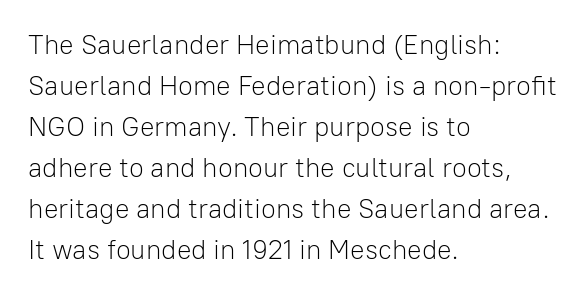
{"italic": "no", "bold": "no", "underline": "no", "align": "left", "line_spacing": "normal", "line_spacing_ratio": 1.52, "letter_spacing": "normal", "letter_spacing_em": 0.0, "glyph_px": 27}
